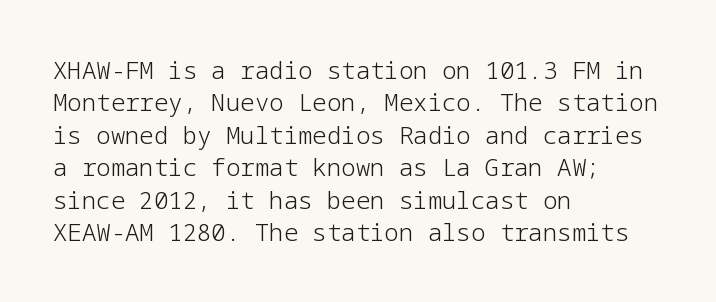
The typesetter chose a ragged-right arrangement here. In terms of letterspacing, this is plain default setting. Descenders hang freely into open space. A typesetter would call this leading conventional body-copy spacing. Stems and bowls with no extra thickness — not bold.
